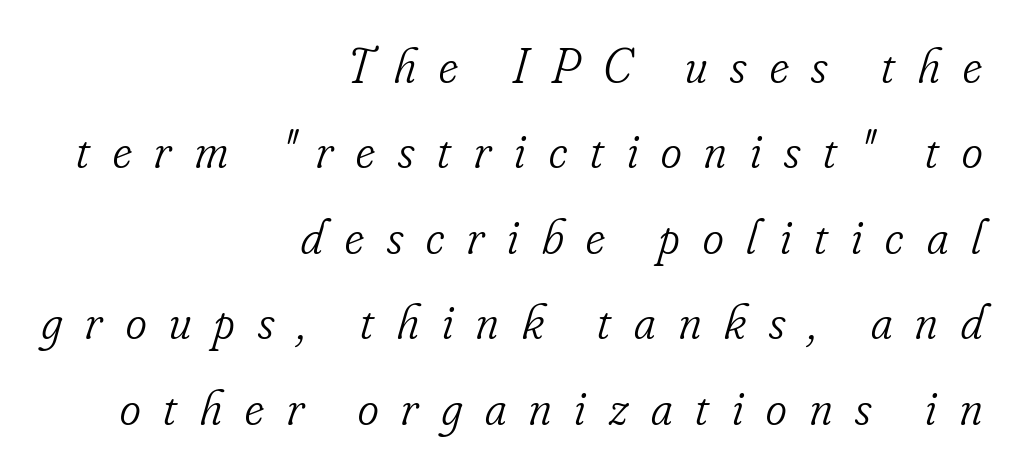
{"serif": "yes", "italic": "yes", "lean": "right", "slant_degrees": 16, "bold": "no", "weight": "light", "width": "condensed", "stroke_contrast": "low", "x_height": "small", "monospaced": "no", "underline": "no", "align": "right", "line_spacing_ratio": 1.71, "letter_spacing": "wide", "letter_spacing_em": 0.46, "glyph_px": 50}
